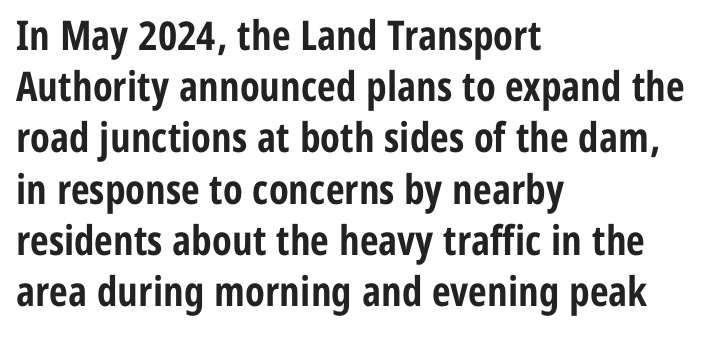
The image shows 41 px bold, condensed sans-serif type, upright; set left-aligned, normal line spacing (1.25x), normal letter spacing, not underlined; low stroke contrast and a medium x-height.
